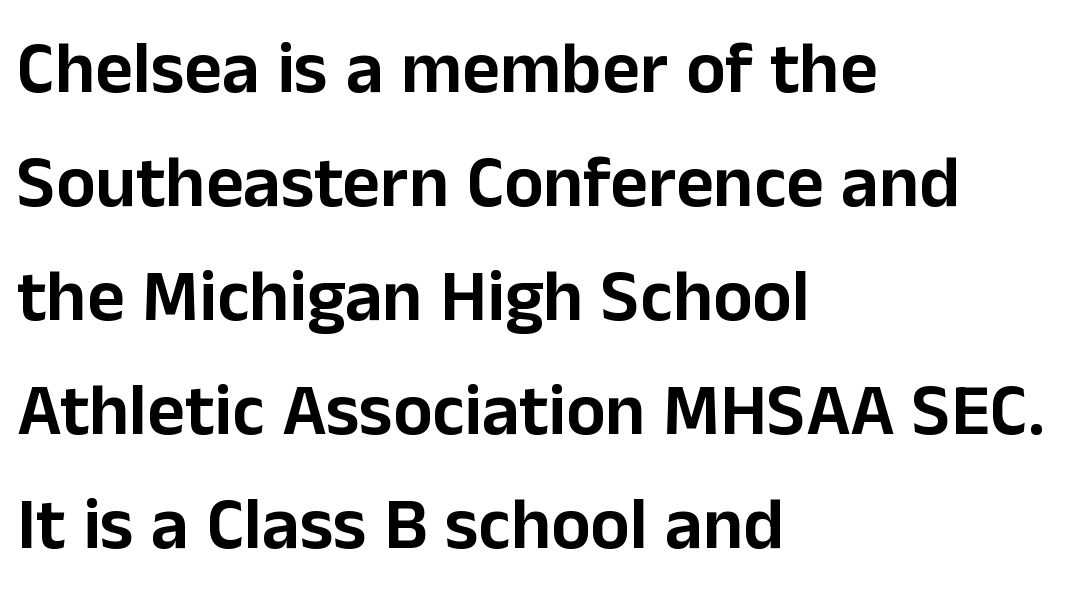
The image shows 73 px sans-serif type, upright; set left-aligned, normal line spacing (1.56x), normal letter spacing, not underlined; low stroke contrast and a medium x-height.
